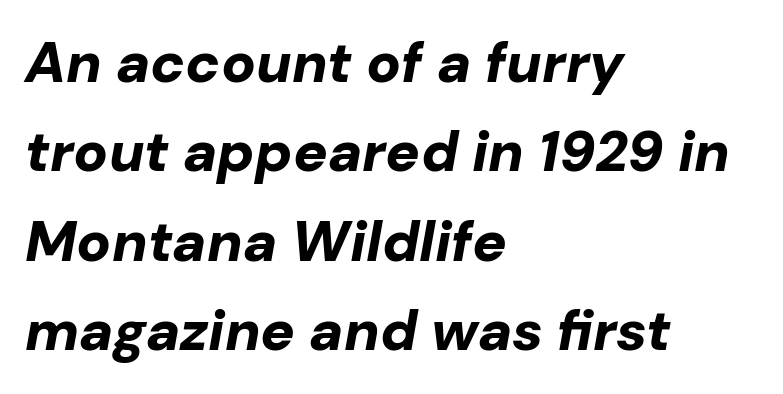
The gaps between neighbouring characters are ordinary and unremarkable. Looks like regular typesetting: each glyph gets only the width it needs. These lines stack with their left ends in a neat column. Vertically, the passage feels balanced, rows spaced as you'd expect.
